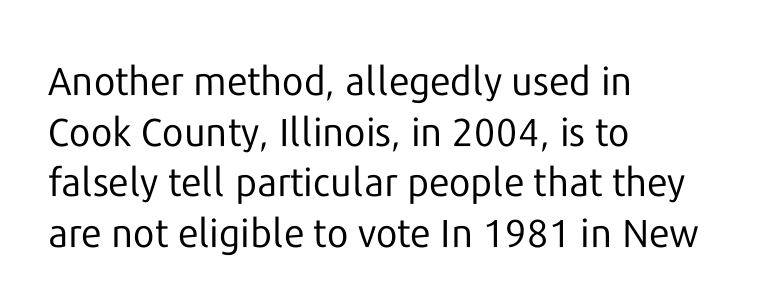
Q: Is the text bold? A: No.
Q: Is the text italic (slanted)? A: No, it is upright.
Q: Is the typeface a serif or a sans-serif typeface? A: Sans-serif.
Q: Is the text underlined? A: No.
Q: How is the paragraph aligned? A: Left-aligned.
Q: Is the spacing between letters normal or unusually wide? A: Normal.
Q: Is the spacing between lines tight, normal or loose? A: Normal.
Q: Width (condensed, normal, or wide)? A: Normal.
Q: Stroke contrast? A: Low.
Q: x-height? A: Medium.
Q: Monospaced? A: No.
